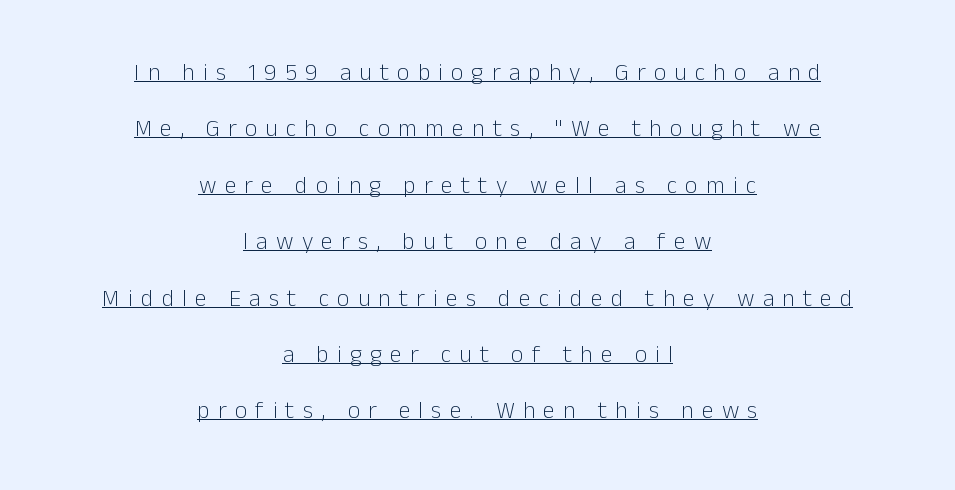
Q: Is the text bold? A: No.
Q: Is the text italic (slanted)? A: No, it is upright.
Q: Is the text underlined? A: Yes.
Q: How is the paragraph aligned? A: Centered.
Q: Is the spacing between letters normal or unusually wide? A: Unusually wide.
Q: Is the spacing between lines tight, normal or loose? A: Loose.
